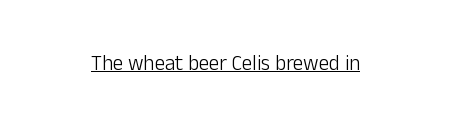
Q: Is the text bold? A: No.
Q: Is the text italic (slanted)? A: No, it is upright.
Q: Is the text underlined? A: Yes.
Q: Is the spacing between letters normal or unusually wide? A: Normal.
